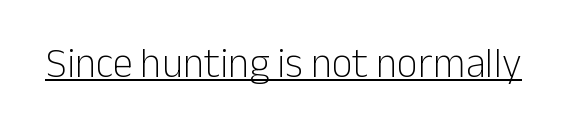
{"serif": "no", "italic": "no", "bold": "no", "weight": "light", "width": "normal", "stroke_contrast": "low", "x_height": "medium", "monospaced": "no", "underline": "yes", "letter_spacing": "normal", "letter_spacing_em": 0.0, "glyph_px": 41}
